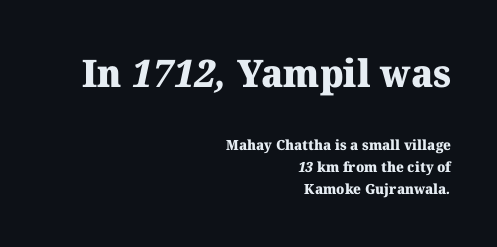
{"serif": "yes", "bold": "yes", "weight": "heavy", "width": "normal", "stroke_contrast": "medium", "x_height": "medium", "monospaced": "no", "underline": "no", "align": "right", "line_spacing": "normal", "line_spacing_ratio": 1.55, "letter_spacing": "normal", "letter_spacing_em": 0.0, "larger_block": "first", "size_ratio": 2.71, "glyph_px": 38}
